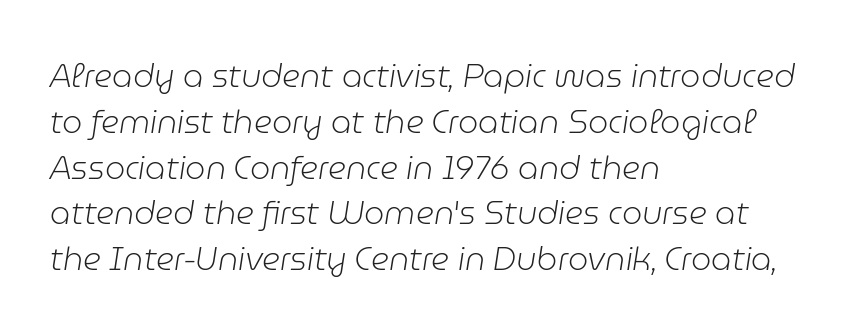
{"italic": "yes", "lean": "right", "slant_degrees": 9, "bold": "no", "weight": "light", "width": "normal", "stroke_contrast": "low", "x_height": "medium", "monospaced": "no", "underline": "no", "align": "left", "line_spacing": "normal", "line_spacing_ratio": 1.43, "letter_spacing": "normal", "letter_spacing_em": 0.0, "glyph_px": 32}
